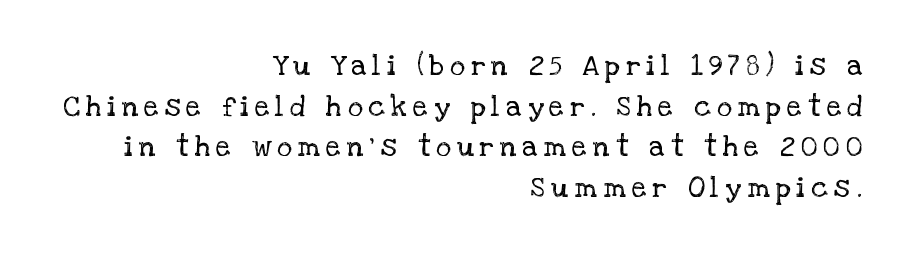
Q: Is the text bold? A: No.
Q: Is the text italic (slanted)? A: No, it is upright.
Q: Is the typeface a serif or a sans-serif typeface? A: Serif.
Q: Is the text underlined? A: No.
Q: How is the paragraph aligned? A: Right-aligned.
Q: Is the spacing between letters normal or unusually wide? A: Unusually wide.
Q: Is the spacing between lines tight, normal or loose? A: Normal.
Q: Width (condensed, normal, or wide)? A: Normal.
Q: Stroke contrast? A: Low.
Q: x-height? A: Large.
Q: Monospaced? A: No.
